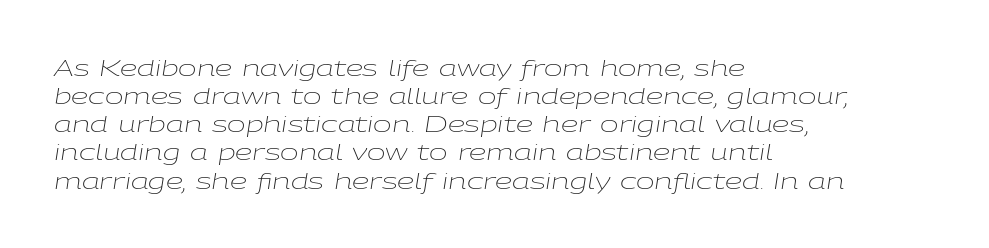
The zone under the glyphs is completely vacant. These glyphs show unthickened strokes, regular width or finer. Is the type slanted? Yes — the strokes lean at a clear angle. Regular leading.
